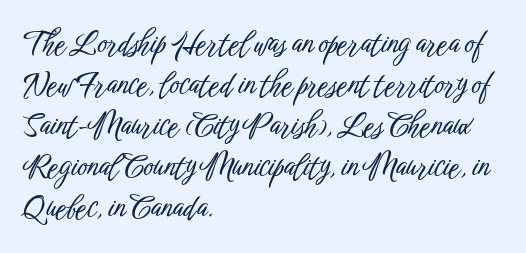
Q: Is the text italic (slanted)? A: Yes.
Q: Is the typeface a serif or a sans-serif typeface? A: Sans-serif.
Q: Is the text underlined? A: No.
Q: How is the paragraph aligned? A: Left-aligned.
Q: Is the spacing between letters normal or unusually wide? A: Normal.
Q: Is the spacing between lines tight, normal or loose? A: Normal.
Q: Width (condensed, normal, or wide)? A: Condensed.
Q: Stroke contrast? A: Low.
Q: x-height? A: Medium.
Q: Monospaced? A: No.
